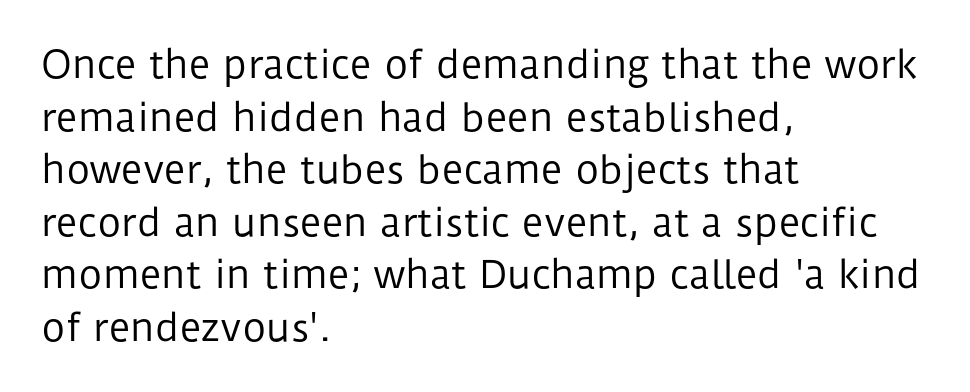
The image shows 37 px regular-weight sans-serif type, upright; set left-aligned, normal line spacing (1.42x), normal letter spacing, not underlined; low stroke contrast and a medium x-height.
